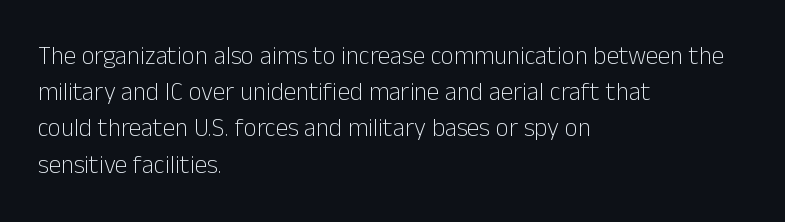
The cut favours lightness, reaching ordinary text weight at its darkest. Left-aligned paragraph, ragged on the right. There is no visible air inserted between adjacent glyphs. Has an underline been added? It has not. Upright lettering throughout. Leading matches the norm, producing a regular column.
